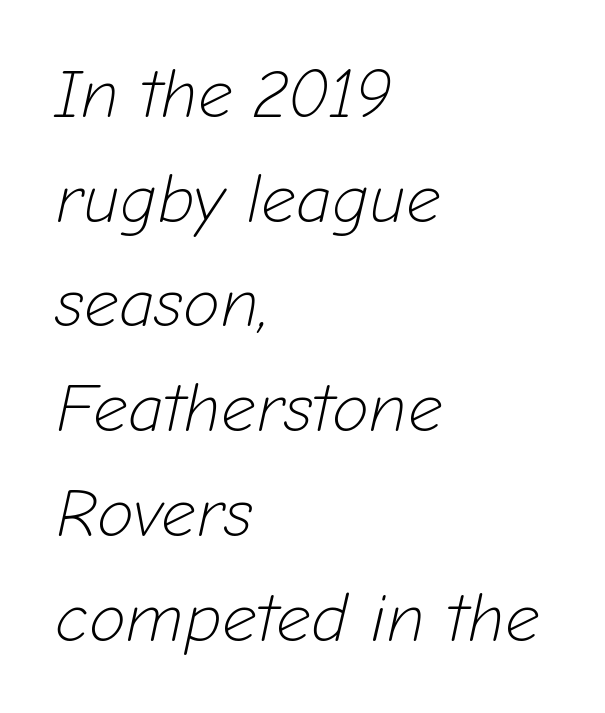
{"italic": "yes", "lean": "right", "slant_degrees": 12, "bold": "no", "weight": "light", "width": "normal", "stroke_contrast": "low", "x_height": "medium", "monospaced": "no", "underline": "no", "align": "left", "line_spacing": "normal", "line_spacing_ratio": 1.54, "letter_spacing": "normal", "letter_spacing_em": 0.0, "glyph_px": 68}
